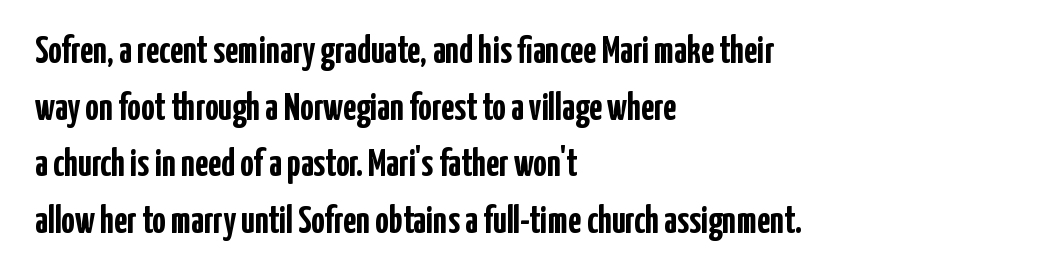
In terms of letterform style, serifs are entirely absent. The lettering stays uniformly vertical, giving the passage a roman look. This sample keeps an unexceptional amount of space between lines. The font is running at its bold setting.
